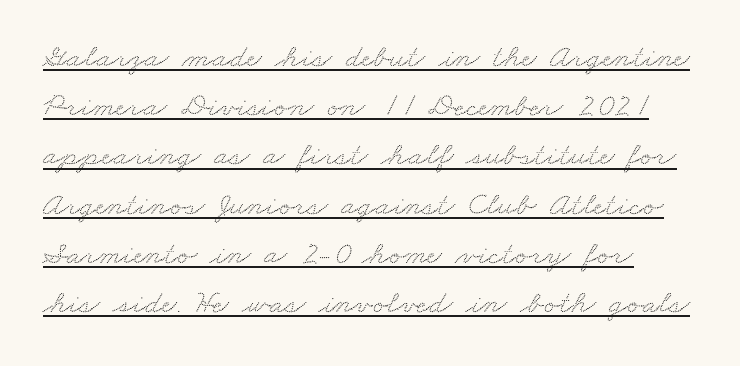
The image shows 33 px wide serif type; set normal line spacing (1.49x), normal letter spacing, underlined; medium stroke contrast and a small x-height.
